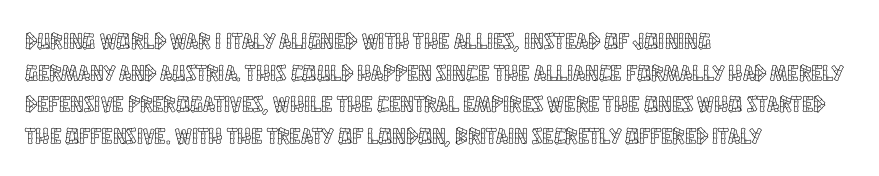
Q: Is the text italic (slanted)? A: No, it is upright.
Q: Is the text underlined? A: No.
Q: How is the paragraph aligned? A: Left-aligned.
Q: Is the spacing between letters normal or unusually wide? A: Normal.
Q: Is the spacing between lines tight, normal or loose? A: Normal.
